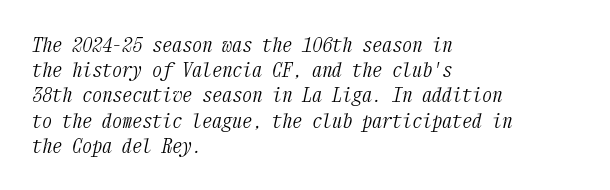
You can tell it's italic because the verticals aren't actually vertical. Tracking here is standard; glyphs follow each other at the usual distance. Bare-footed words on every line. Visually the block forms a straight wall on the left and a jagged coastline on the right.
